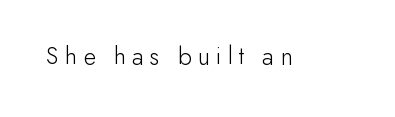
The image shows 26 px text type, upright; set unusually wide letter spacing (+0.25 em), not underlined.
